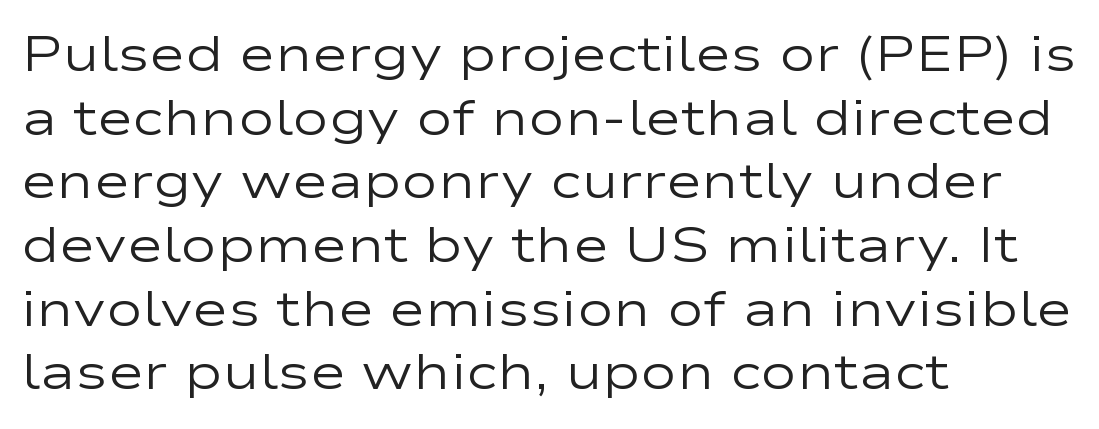
Varying glyph widths throughout — classic text-font behaviour. No chunkiness to these letters — they're not bold. Does the copy run flush right? No — it runs flush left. No feet cap the strokes, marking this as sans-serif type. Lines of text with bare space underneath.
